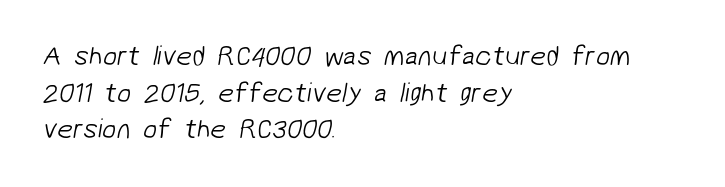
The image shows 28 px light sans-serif type; set left-aligned, normal line spacing (1.31x), normal letter spacing, not underlined; low stroke contrast and a medium x-height.
